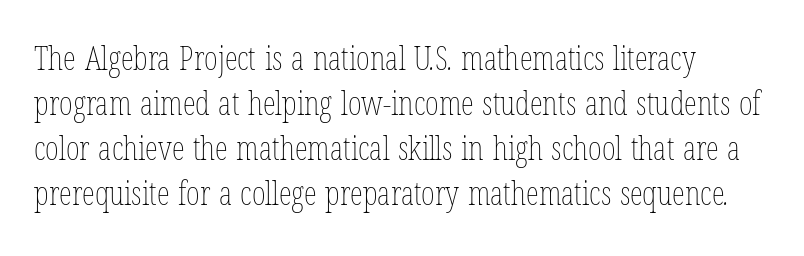
Any mark beneath the type? The region is blank. The compositor pushed each line to the left boundary. The face used here is rendered with its standard letterfit. You could not count columns in this text — the font is proportionally spaced. A typesetter would call this leading conventional body-copy spacing.
